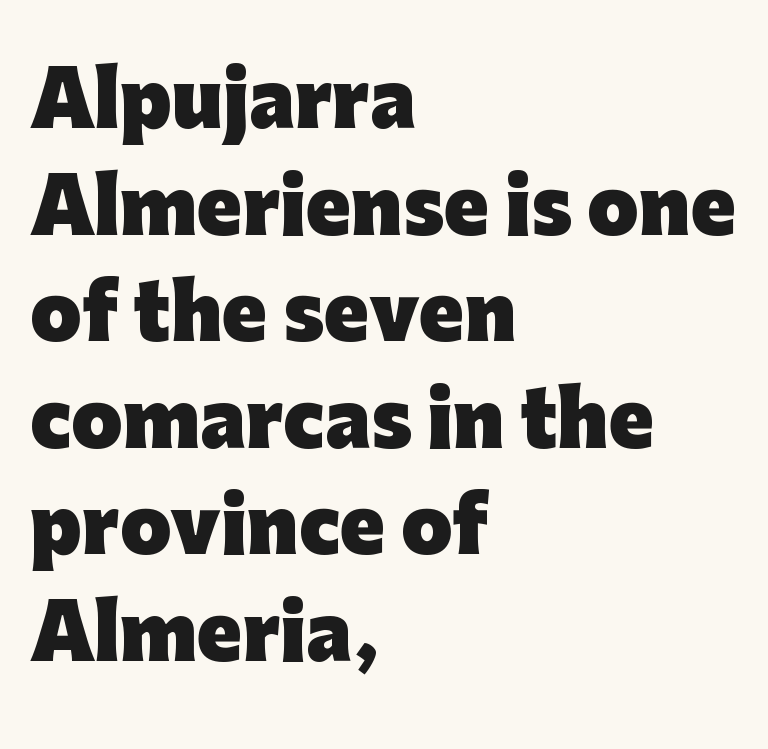
The image shows 74 px heavy sans-serif type, upright; set left-aligned, normal line spacing (1.44x), normal letter spacing, not underlined; low stroke contrast and a medium x-height.
